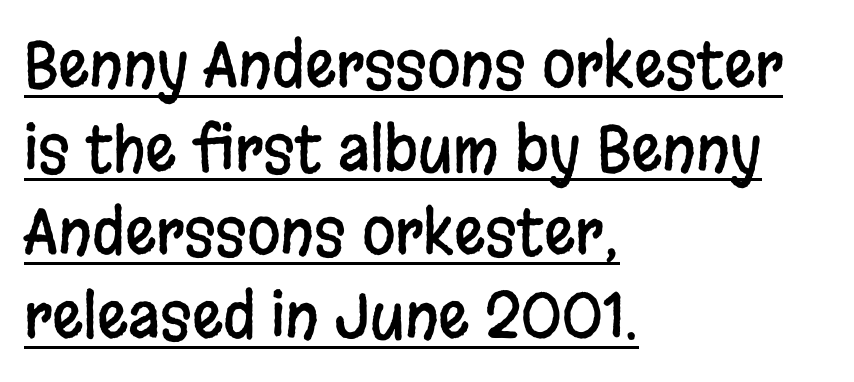
The image shows 61 px condensed sans-serif type, upright; set left-aligned, normal line spacing (1.37x), normal letter spacing, underlined; low stroke contrast and a large x-height.
